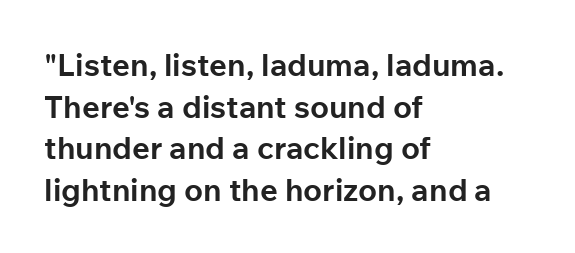
The image shows 31 px bold sans-serif type, upright; set left-aligned, normal line spacing (1.34x), normal letter spacing, not underlined; low stroke contrast and a medium x-height.
